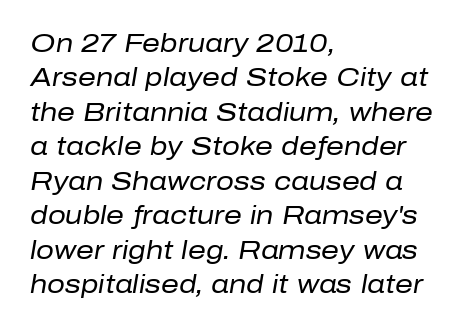
{"italic": "yes", "lean": "right", "slant_degrees": 10, "bold": "no", "underline": "no", "align": "left", "line_spacing": "normal", "line_spacing_ratio": 1.38, "letter_spacing": "normal", "letter_spacing_em": 0.0, "glyph_px": 25}
